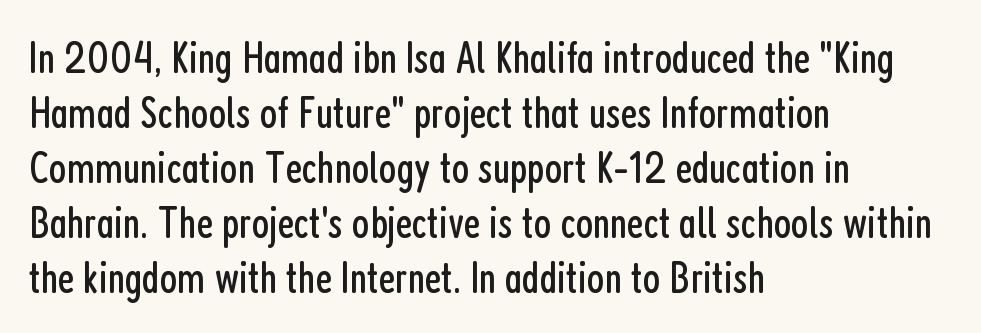
The image shows 45 px regular-weight, condensed sans-serif type, upright; set left-aligned, line spacing 1.22x, normal letter spacing, not underlined; low stroke contrast and a medium x-height.
